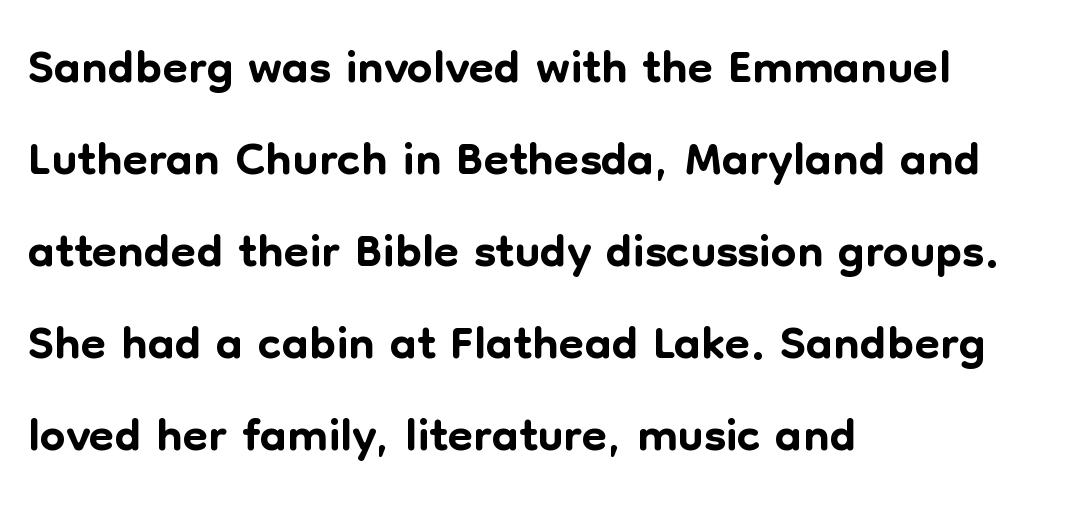
Q: Is the text italic (slanted)? A: No, it is upright.
Q: Is the typeface a serif or a sans-serif typeface? A: Sans-serif.
Q: Is the text underlined? A: No.
Q: How is the paragraph aligned? A: Left-aligned.
Q: Is the spacing between letters normal or unusually wide? A: Normal.
Q: Is the spacing between lines tight, normal or loose? A: Normal.
Q: Width (condensed, normal, or wide)? A: Normal.
Q: Stroke contrast? A: Low.
Q: x-height? A: Medium.
Q: Monospaced? A: No.
